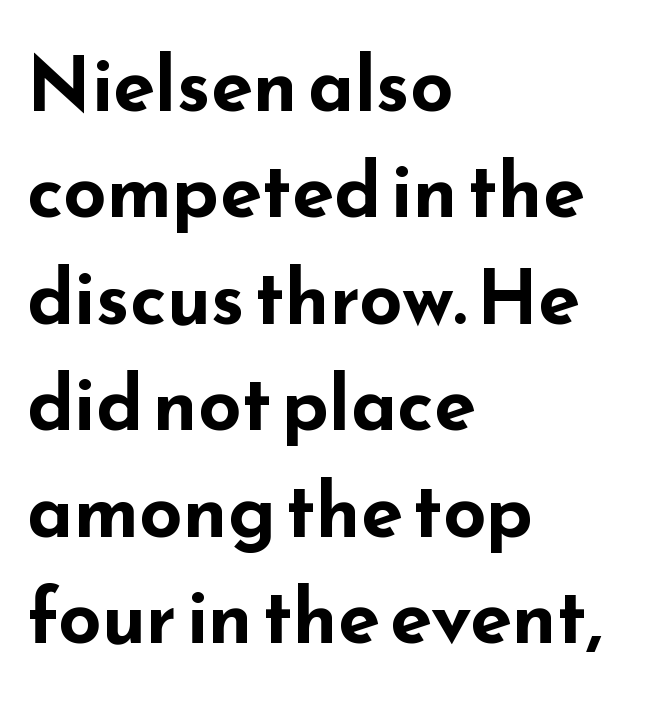
The image shows 76 px bold, wide sans-serif type, upright; set left-aligned, normal line spacing (1.4x), normal letter spacing, not underlined; low stroke contrast and a small x-height.
